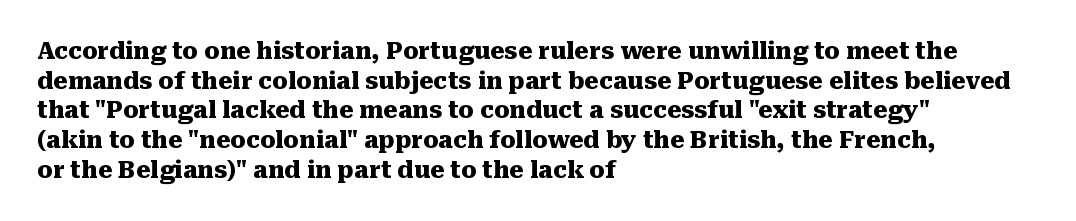
{"italic": "no", "bold": "yes", "underline": "no", "align": "left", "line_spacing": "normal", "line_spacing_ratio": 1.29, "letter_spacing": "normal", "letter_spacing_em": 0.0, "glyph_px": 23}
